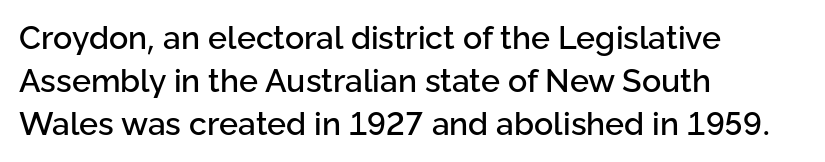
The image shows 32 px sans-serif type, upright; set left-aligned, normal line spacing (1.35x), normal letter spacing, not underlined; low stroke contrast and a medium x-height.
